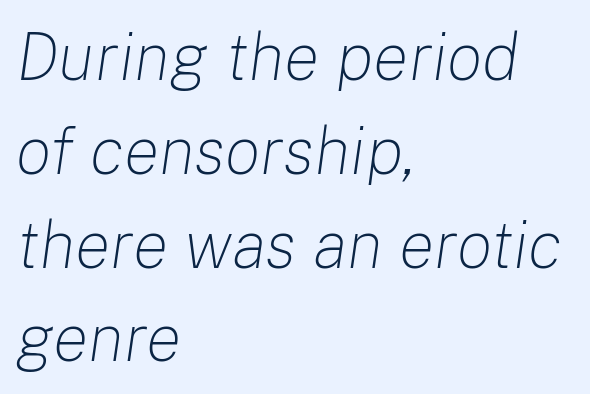
{"italic": "yes", "lean": "right", "slant_degrees": 8, "bold": "no", "weight": "light", "width": "normal", "stroke_contrast": "low", "x_height": "medium", "monospaced": "no", "underline": "no", "align": "left", "line_spacing": "normal", "line_spacing_ratio": 1.4, "letter_spacing": "normal", "letter_spacing_em": 0.0, "glyph_px": 67}
